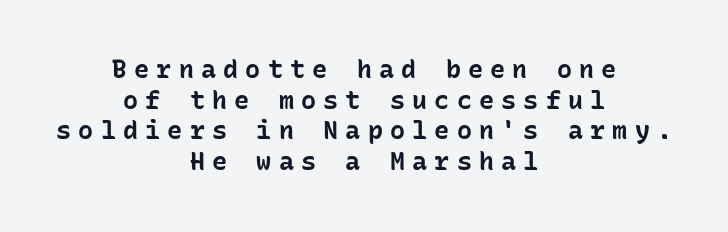
The letters are spread apart with noticeably loose tracking. Words float on clear page, feet unadorned. Do the letters lean? They stand straight. One-word summary of the alignment: center. The letters are bold, with thick, heavy strokes.
